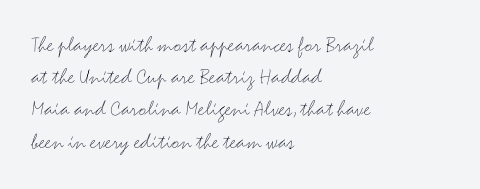
{"bold": "no", "underline": "no", "align": "left", "line_spacing": "normal", "line_spacing_ratio": 1.4, "letter_spacing": "normal", "letter_spacing_em": 0.0, "glyph_px": 23}
